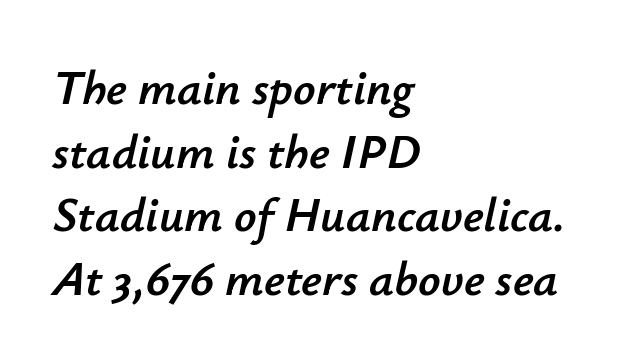
Q: Is the text italic (slanted)? A: Yes, it leans right by about 12 degrees.
Q: Is the text underlined? A: No.
Q: How is the paragraph aligned? A: Left-aligned.
Q: Is the spacing between letters normal or unusually wide? A: Normal.
Q: Is the spacing between lines tight, normal or loose? A: Normal.
Q: Width (condensed, normal, or wide)? A: Normal.
Q: Stroke contrast? A: Low.
Q: x-height? A: Small.
Q: Monospaced? A: No.
